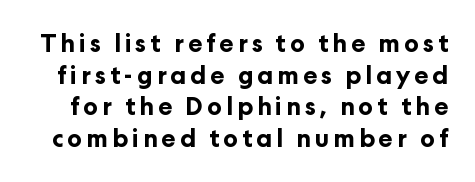
Q: Is the text bold? A: Yes.
Q: Is the text italic (slanted)? A: No, it is upright.
Q: Is the text underlined? A: No.
Q: Is the spacing between lines tight, normal or loose? A: Normal.
